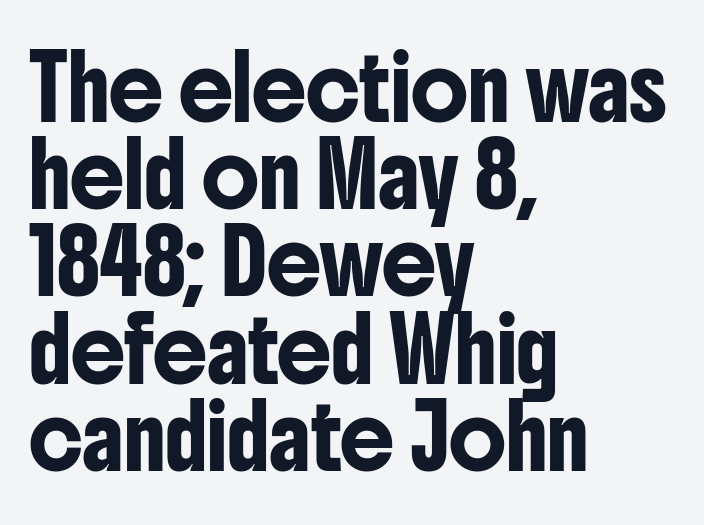
The image shows 61 px condensed sans-serif type, upright; set left-aligned, normal line spacing (1.43x), normal letter spacing, not underlined; low stroke contrast and a medium x-height.
